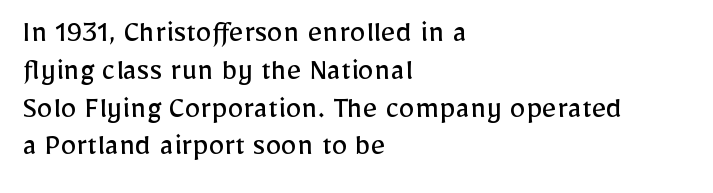
{"serif": "no", "italic": "no", "bold": "no", "weight": "regular", "width": "normal", "stroke_contrast": "low", "x_height": "medium", "monospaced": "no", "underline": "no", "align": "left", "line_spacing_ratio": 1.18, "letter_spacing": "normal", "letter_spacing_em": 0.0, "glyph_px": 32}
